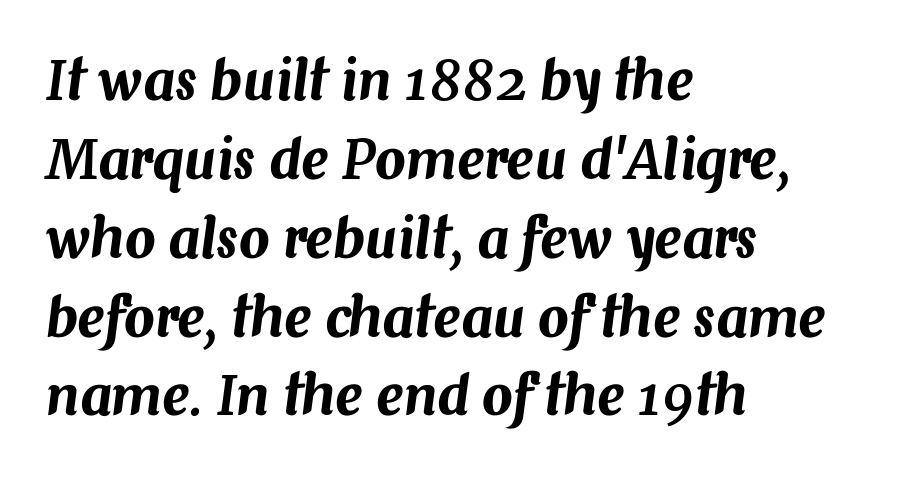
{"italic": "yes", "lean": "right", "slant_degrees": 7, "width": "normal", "stroke_contrast": "medium", "x_height": "medium", "monospaced": "no", "underline": "no", "align": "left", "line_spacing": "normal", "line_spacing_ratio": 1.46, "letter_spacing": "normal", "letter_spacing_em": 0.0, "glyph_px": 54}
